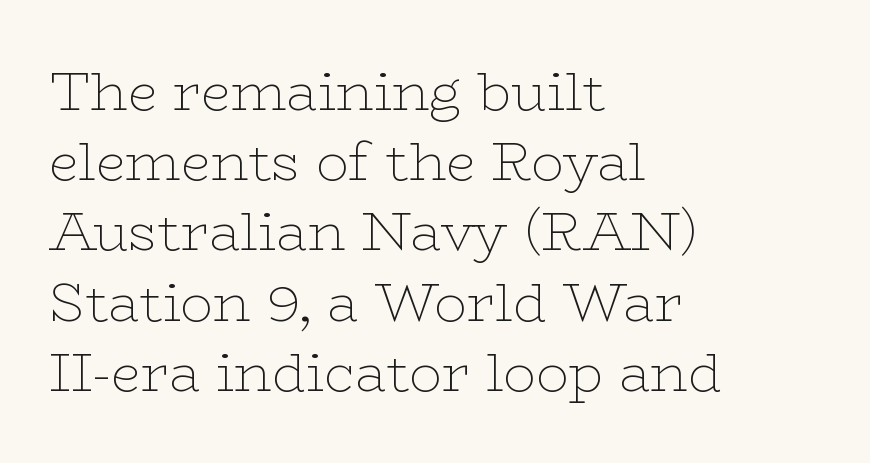
{"serif": "yes", "italic": "no", "bold": "no", "weight": "thin", "width": "wide", "stroke_contrast": "low", "x_height": "medium", "monospaced": "no", "underline": "no", "align": "left", "line_spacing": "normal", "line_spacing_ratio": 1.3, "letter_spacing": "normal", "letter_spacing_em": 0.0, "glyph_px": 54}
